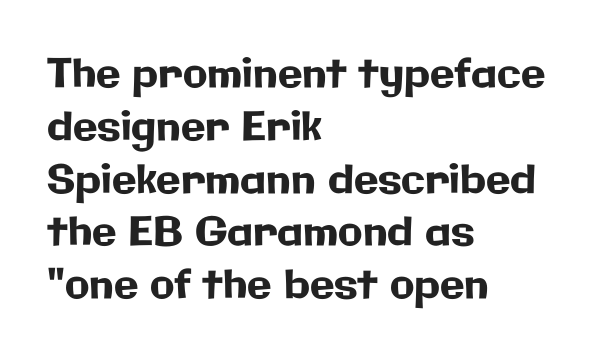
The image shows 40 px sans-serif type, upright; set left-aligned, normal line spacing (1.32x), normal letter spacing, not underlined; low stroke contrast and a medium x-height.
